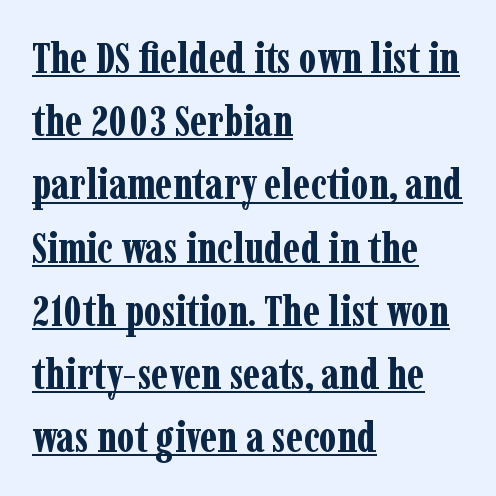
{"serif": "yes", "italic": "no", "bold": "yes", "weight": "bold", "width": "condensed", "stroke_contrast": "low", "x_height": "medium", "monospaced": "no", "underline": "yes", "align": "left", "line_spacing": "normal", "line_spacing_ratio": 1.47, "letter_spacing": "normal", "letter_spacing_em": 0.0, "glyph_px": 43}
